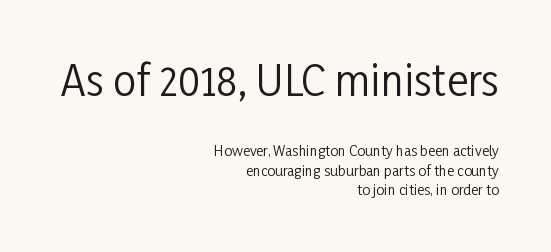
The image shows 41 px regular-weight, condensed sans-serif type, upright; set right-aligned, normal line spacing (1.38x), normal letter spacing, not underlined; the first (top) block is 2.93x larger; low stroke contrast and a medium x-height.
